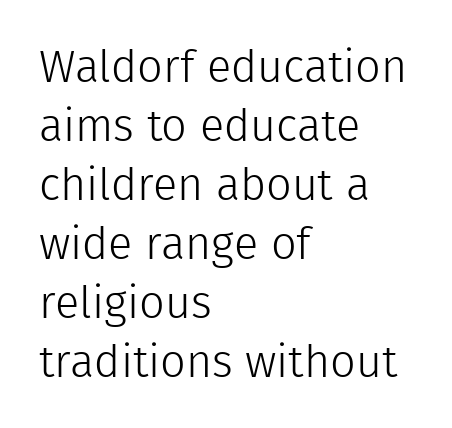
Between one letter and the next there's only the usual sliver of space. Upright lettering throughout. Descender tails drop into unmarked territory. Caption: face not bold, strokes unweighted. The face used here is proportionally spaced, like ordinary book or web type.
